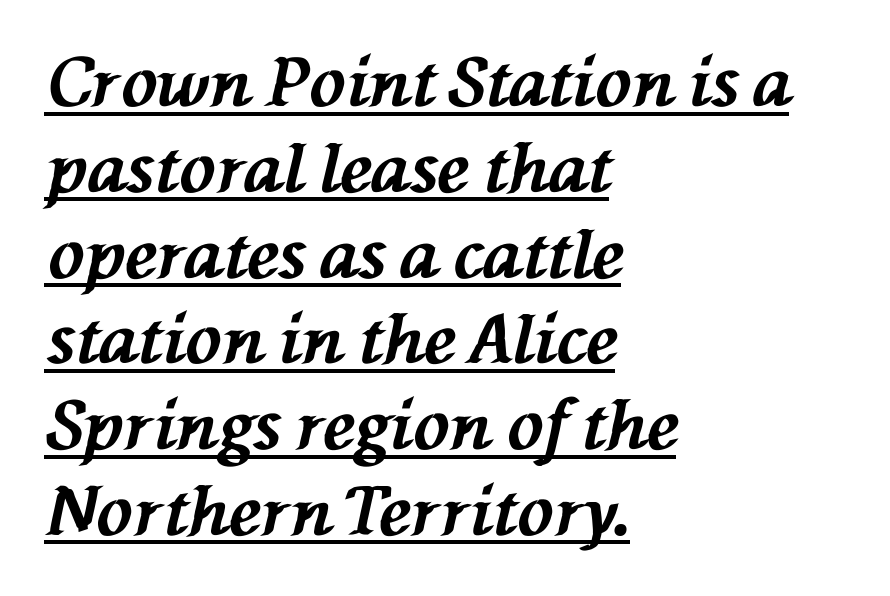
Underlining? Definitely there. Short note: letters normally spaced. Summary of weight: heavy, a full bold. The compositor pushed each line to the left boundary. Note the varied advance widths — an 'i' is clearly narrower than an 'm'.
